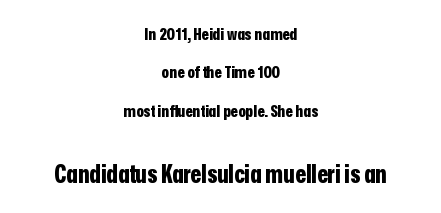
Notice the wide empty band between every row — that's loose leading. Underlining? Definitely not there. Students, this is bold: see how much ink each stroke carries. These lines stack symmetrically, like a column narrowing and widening about its center.
